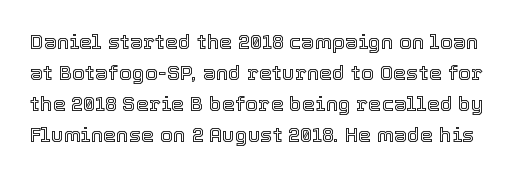
Q: Is the text italic (slanted)? A: No, it is upright.
Q: Is the text underlined? A: No.
Q: Is the spacing between letters normal or unusually wide? A: Normal.
Q: Is the spacing between lines tight, normal or loose? A: Normal.
